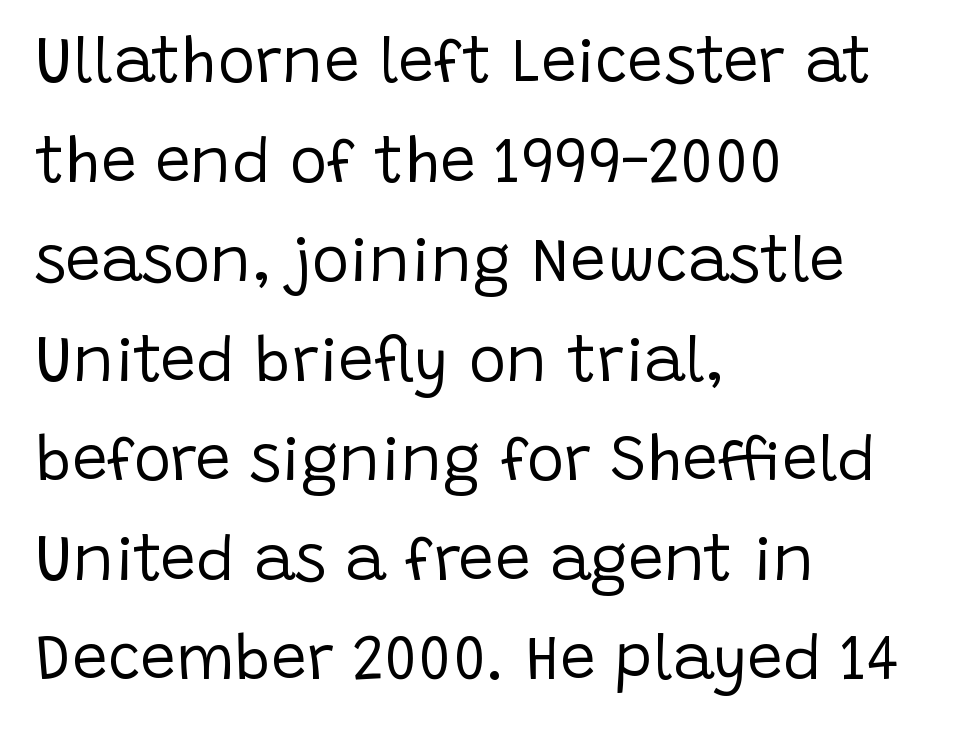
The image shows 63 px regular-weight sans-serif type, upright; set left-aligned, normal line spacing (1.58x), normal letter spacing, not underlined; low stroke contrast and a large x-height.
